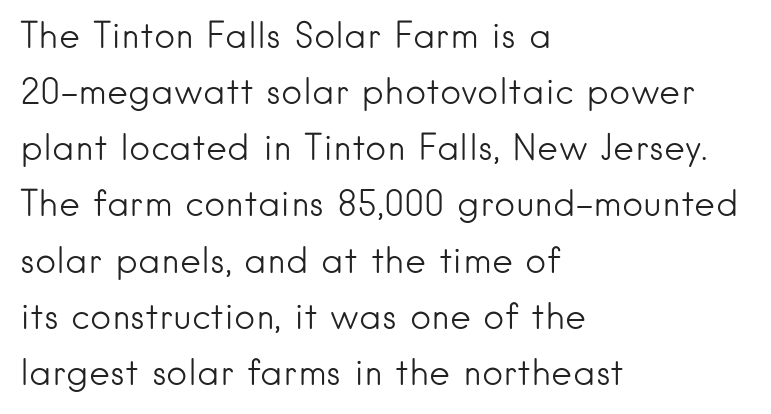
{"serif": "no", "italic": "no", "bold": "no", "weight": "light", "width": "normal", "stroke_contrast": "low", "x_height": "small", "monospaced": "no", "underline": "no", "align": "left", "line_spacing": "normal", "line_spacing_ratio": 1.56, "letter_spacing": "normal", "letter_spacing_em": 0.0, "glyph_px": 36}
